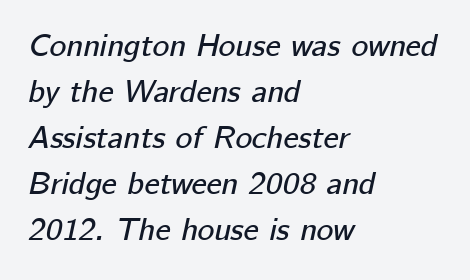
Q: Is the text italic (slanted)? A: Yes, it leans right by about 12 degrees.
Q: Is the text underlined? A: No.
Q: How is the paragraph aligned? A: Left-aligned.
Q: Is the spacing between letters normal or unusually wide? A: Normal.
Q: Is the spacing between lines tight, normal or loose? A: Normal.
Q: Width (condensed, normal, or wide)? A: Normal.
Q: Stroke contrast? A: Low.
Q: x-height? A: Medium.
Q: Monospaced? A: No.
